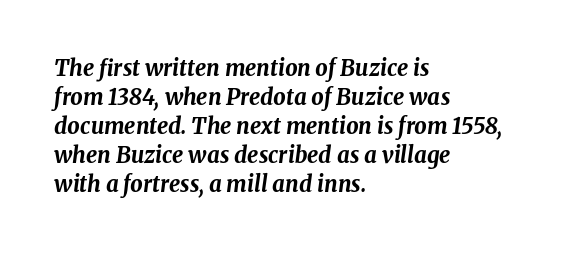
Q: Is the text bold? A: Yes.
Q: Is the text italic (slanted)? A: Yes, it leans right by about 8 degrees.
Q: Is the text underlined? A: No.
Q: How is the paragraph aligned? A: Left-aligned.
Q: Is the spacing between letters normal or unusually wide? A: Normal.
Q: Is the spacing between lines tight, normal or loose? A: Normal.
